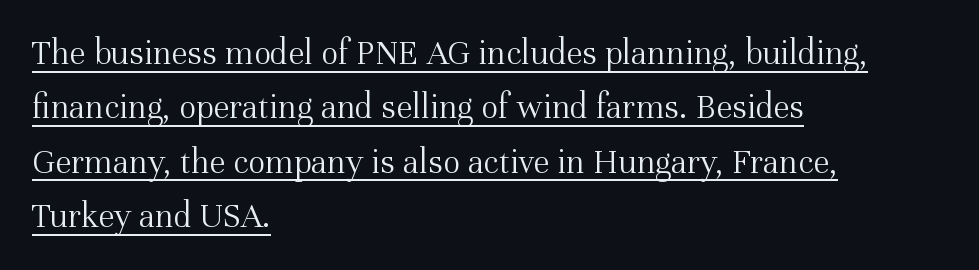
{"serif": "yes", "italic": "no", "bold": "no", "weight": "light", "width": "normal", "stroke_contrast": "medium", "x_height": "medium", "monospaced": "no", "underline": "yes", "align": "left", "line_spacing": "normal", "line_spacing_ratio": 1.51, "letter_spacing": "normal", "letter_spacing_em": 0.0, "glyph_px": 36}
